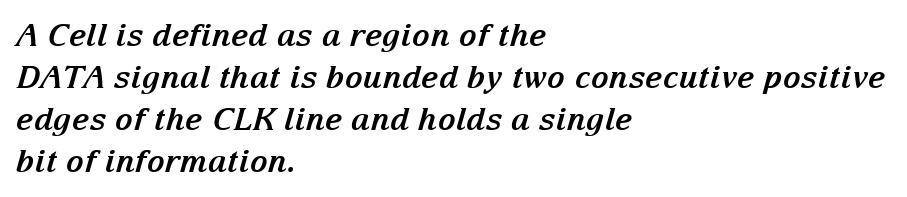
{"serif": "yes", "italic": "yes", "lean": "right", "slant_degrees": 15, "bold": "yes", "weight": "bold", "width": "normal", "stroke_contrast": "medium", "x_height": "medium", "monospaced": "no", "underline": "no", "align": "left", "line_spacing": "normal", "line_spacing_ratio": 1.36, "letter_spacing": "normal", "letter_spacing_em": 0.0, "glyph_px": 31}
